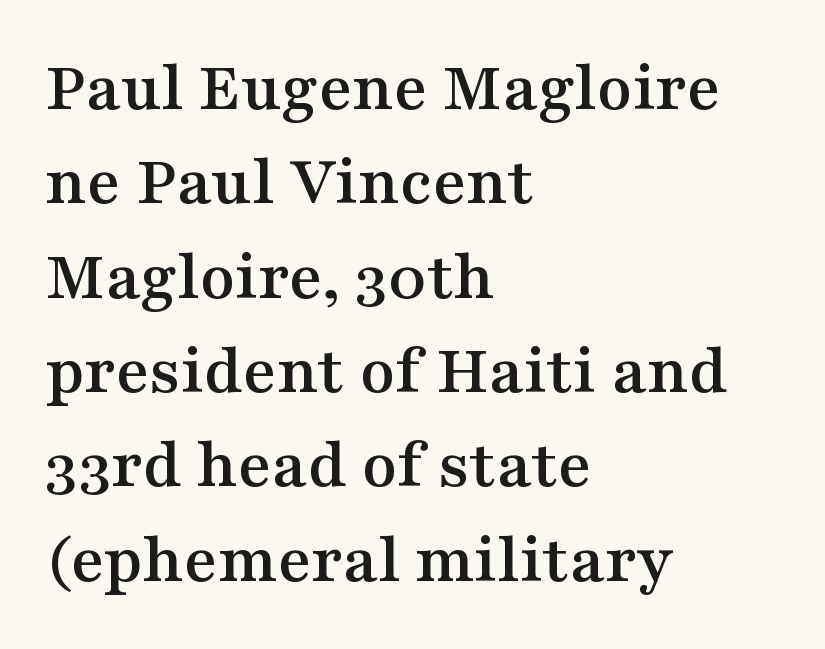
Style check: upright. The setting favours the left margin, as ordinary paragraphs usually do. The glyphs are unaccompanied by any horizontal stroke below them. Summary of vertical rhythm: regular, with standard interline spacing.
